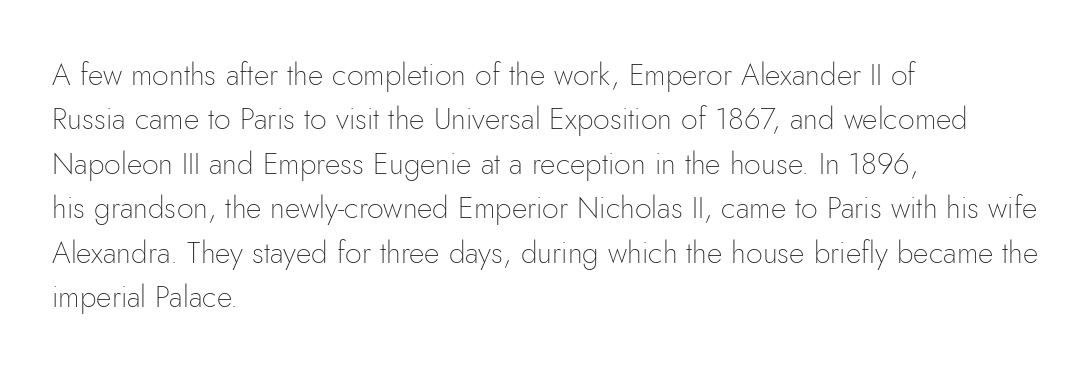
The image shows 30 px thin sans-serif type, upright; set left-aligned, normal line spacing (1.48x), normal letter spacing, not underlined; low stroke contrast and a small x-height.
